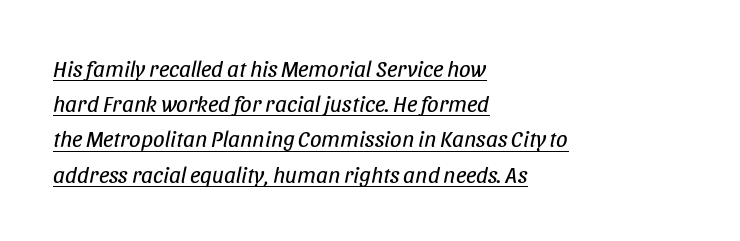
Q: Is the text bold? A: No.
Q: Is the text italic (slanted)? A: Yes, it leans right by about 11 degrees.
Q: Is the text underlined? A: Yes.
Q: How is the paragraph aligned? A: Left-aligned.
Q: Is the spacing between letters normal or unusually wide? A: Normal.
Q: Is the spacing between lines tight, normal or loose? A: Normal.
